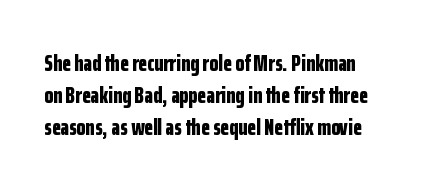
Teacher's note: observe the even left margin — that is flush-left alignment. Tracking here is standard; glyphs follow each other at the usual distance. Horizontal bands of white between lines are of average thickness. Is the type bold? Yes — the strokes are clearly thick and heavy. This is the regular roman posture of the typeface.
